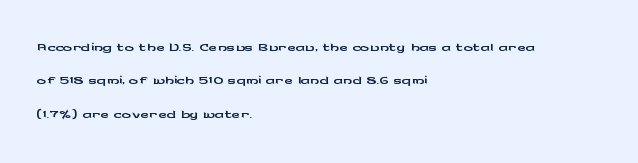
The image shows 23 px text type, upright; set left-aligned, normal line spacing (1.45x), normal letter spacing, not underlined.
